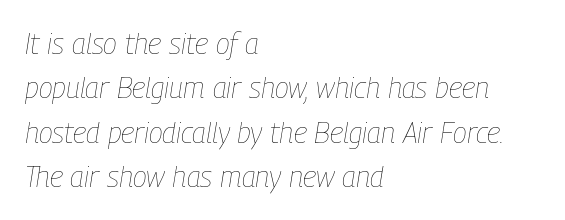
Anything drawn beneath the words? Only blank space. No extra tracking has been applied to these lines. Italic: yes, the glyphs are oblique. Left-aligned paragraph, ragged on the right. Each new line begins a customary step beneath the previous one. Each letter keeps its own natural width here, so spacing adapts to shape.
